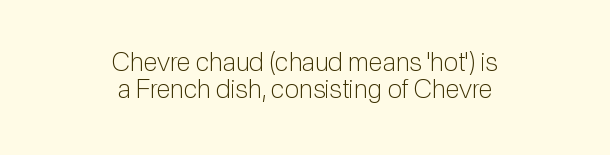
The image shows 26 px text type, upright; set centered, tight line spacing (1.04x), normal letter spacing, not underlined.
